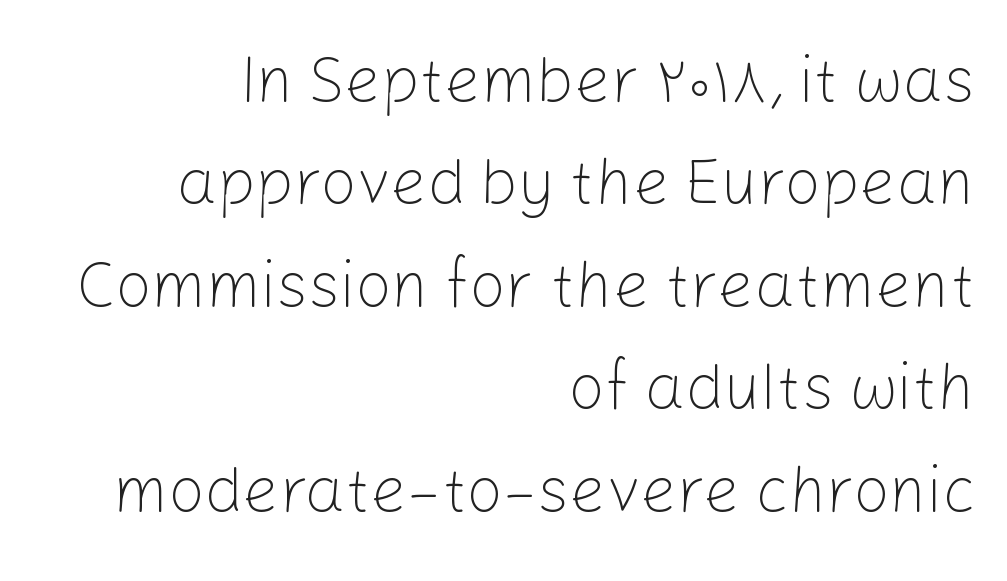
Does the copy run flush right? Yes — the right margin is perfectly even. Underline: absent. Look at the bottom of the vertical strokes: they stop flat, with no serifs. Leading matches the norm, producing a regular column. Notice how the stems are strictly vertical — no italics here.
